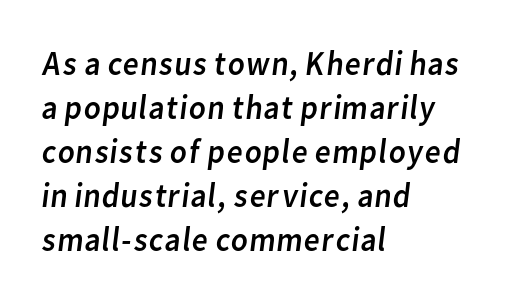
Q: Is the text bold? A: No.
Q: Is the typeface a serif or a sans-serif typeface? A: Sans-serif.
Q: Is the text underlined? A: No.
Q: How is the paragraph aligned? A: Left-aligned.
Q: Is the spacing between letters normal or unusually wide? A: Normal.
Q: Is the spacing between lines tight, normal or loose? A: Normal.
Q: Width (condensed, normal, or wide)? A: Normal.
Q: Stroke contrast? A: Low.
Q: x-height? A: Medium.
Q: Monospaced? A: No.
